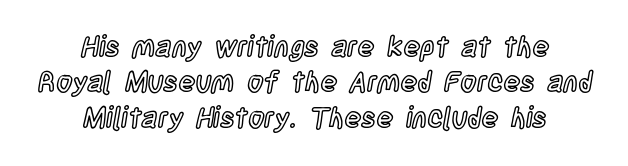
The image shows 28 px condensed type; set centered, normal line spacing (1.26x), normal letter spacing, not underlined; a large x-height.
